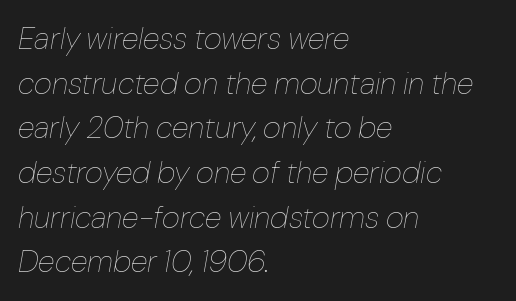
{"italic": "yes", "lean": "right", "slant_degrees": 10, "bold": "no", "weight": "thin", "width": "normal", "stroke_contrast": "low", "x_height": "medium", "monospaced": "no", "underline": "no", "align": "left", "line_spacing": "normal", "line_spacing_ratio": 1.44, "letter_spacing": "normal", "letter_spacing_em": 0.0, "glyph_px": 31}
